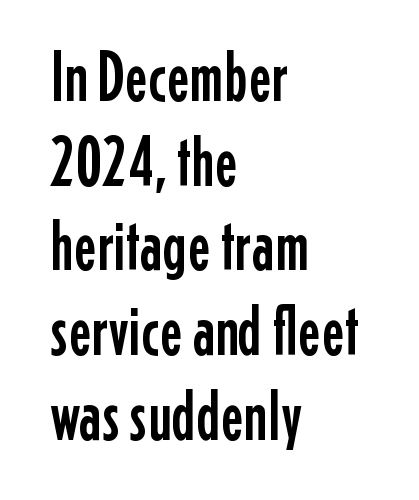
The image shows 70 px condensed sans-serif type, upright; set left-aligned, line spacing 1.21x, normal letter spacing, not underlined; low stroke contrast and a medium x-height.
